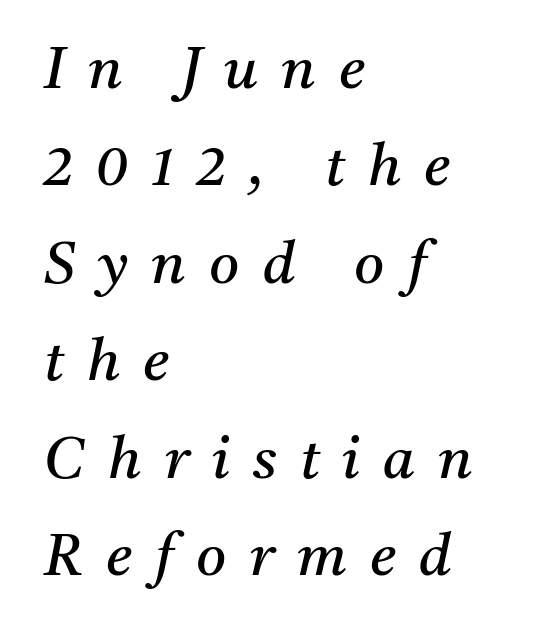
{"serif": "yes", "italic": "yes", "lean": "right", "slant_degrees": 11, "bold": "no", "weight": "regular", "width": "normal", "stroke_contrast": "medium", "x_height": "medium", "monospaced": "no", "underline": "no", "align": "left", "line_spacing": "normal", "line_spacing_ratio": 1.68, "letter_spacing": "wide", "letter_spacing_em": 0.4, "glyph_px": 58}
